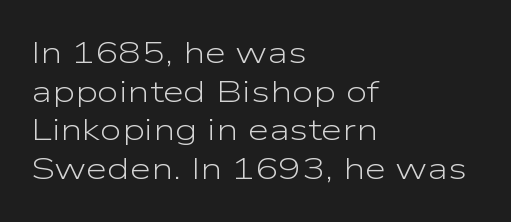
Q: Is the text bold? A: No.
Q: Is the text italic (slanted)? A: No, it is upright.
Q: Is the typeface a serif or a sans-serif typeface? A: Sans-serif.
Q: Is the text underlined? A: No.
Q: How is the paragraph aligned? A: Left-aligned.
Q: Is the spacing between letters normal or unusually wide? A: Normal.
Q: Is the spacing between lines tight, normal or loose? A: Normal.
Q: Width (condensed, normal, or wide)? A: Wide.
Q: Stroke contrast? A: Low.
Q: x-height? A: Medium.
Q: Monospaced? A: No.
